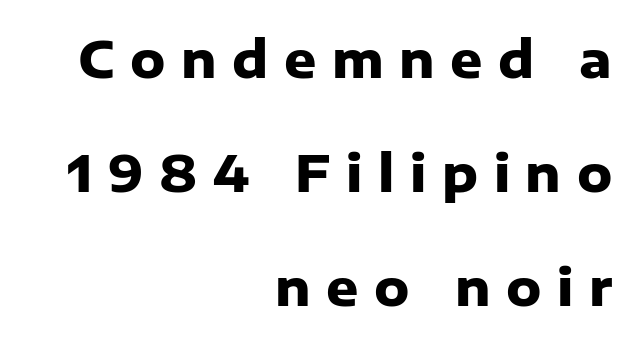
The image shows 50 px heavy sans-serif type, upright; set right-aligned, loose line spacing (2.28x), unusually wide letter spacing (+0.31 em), not underlined; low stroke contrast and a medium x-height.
